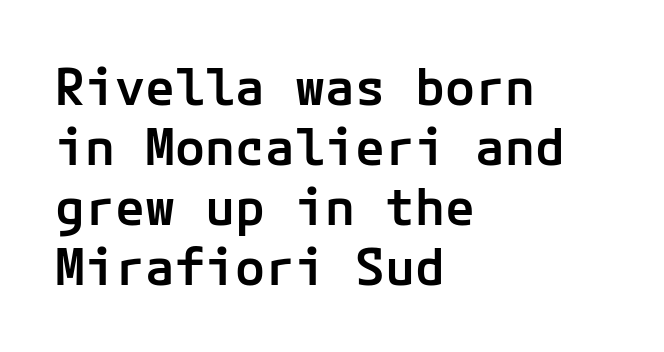
The image shows 50 px semibold sans-serif type, upright; set left-aligned, line spacing 1.2x, normal letter spacing, not underlined; low stroke contrast and a medium x-height.
